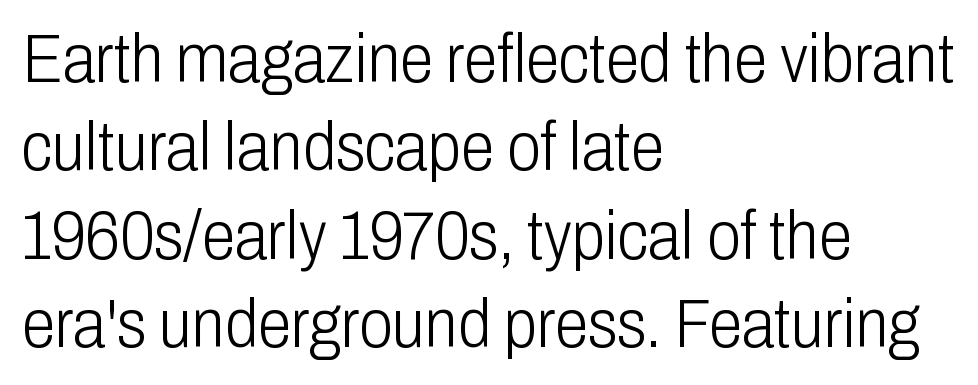
Q: Is the text bold? A: No.
Q: Is the text italic (slanted)? A: No, it is upright.
Q: Is the typeface a serif or a sans-serif typeface? A: Sans-serif.
Q: Is the text underlined? A: No.
Q: How is the paragraph aligned? A: Left-aligned.
Q: Is the spacing between letters normal or unusually wide? A: Normal.
Q: Is the spacing between lines tight, normal or loose? A: Normal.
Q: Width (condensed, normal, or wide)? A: Condensed.
Q: Stroke contrast? A: Low.
Q: x-height? A: Medium.
Q: Monospaced? A: No.
